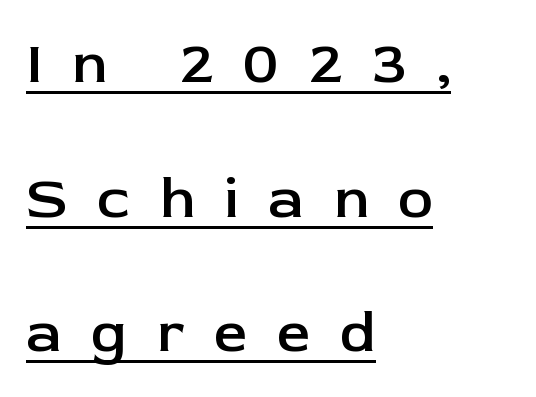
In terms of letterspacing, this is a distinctly airy, spread setting. A sans-serif font was chosen for this passage. Typesetter's note: demi weight, one step under bold. Is there an underline? Yes — a line sits under the letters.
